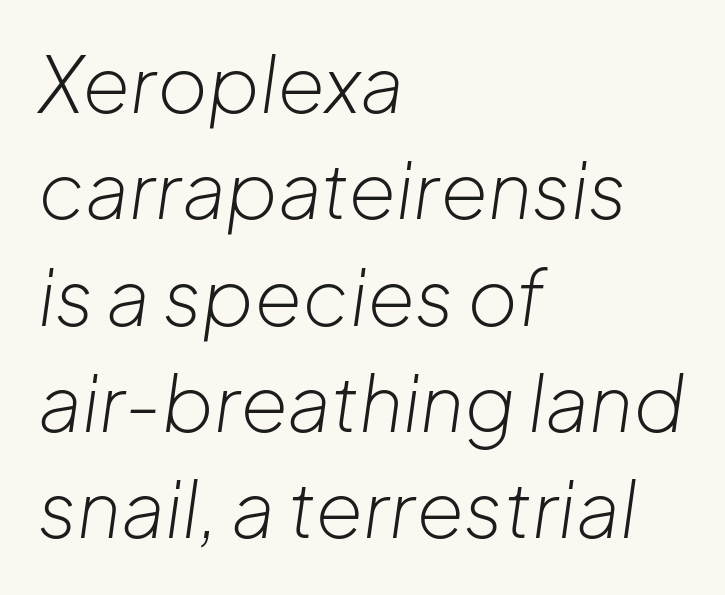
Stroke mass is kept to a normal reading level or below. Quick note: italic. The gaps between neighbouring characters are ordinary and unremarkable. Rule under the text: the space is simply empty. The ragged edge is on the right, which tells us the setting is flush left. Quick note: interline space is typical.
